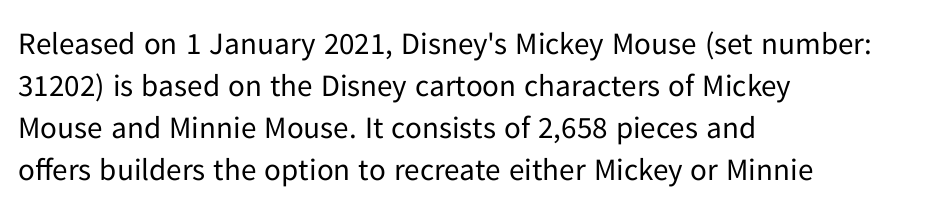
The rendering uses natural spacing where letterforms have individual widths. A sans-serif font was chosen for this passage. Descenders hang freely into open space. Each line starts at the same left margin while the right side varies. Stems and bowls with no extra thickness — not bold. Leading: standard.
